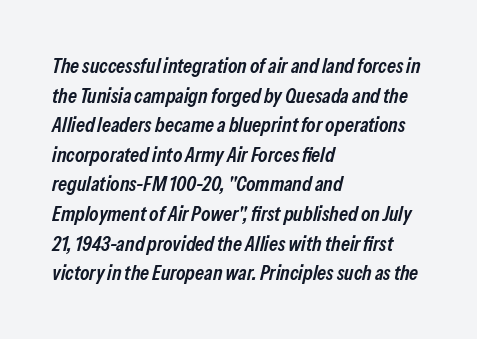
Q: Is the text bold? A: Semi-bold.
Q: Is the text italic (slanted)? A: Yes, it leans right by about 13 degrees.
Q: Is the text underlined? A: No.
Q: How is the paragraph aligned? A: Left-aligned.
Q: Is the spacing between letters normal or unusually wide? A: Normal.
Q: Is the spacing between lines tight, normal or loose? A: Normal.
